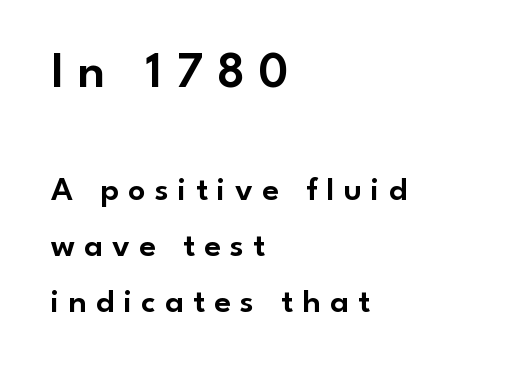
Q: Is the text italic (slanted)? A: No, it is upright.
Q: Is the typeface a serif or a sans-serif typeface? A: Sans-serif.
Q: Is the text underlined? A: No.
Q: How is the paragraph aligned? A: Left-aligned.
Q: Is the spacing between letters normal or unusually wide? A: Unusually wide.
Q: Is the spacing between lines tight, normal or loose? A: Normal.
Q: Which block of text is set in a larger size, the first (top) or the second (bottom)? A: The first (top) one.
Q: Width (condensed, normal, or wide)? A: Normal.
Q: Stroke contrast? A: Low.
Q: x-height? A: Small.
Q: Monospaced? A: No.
